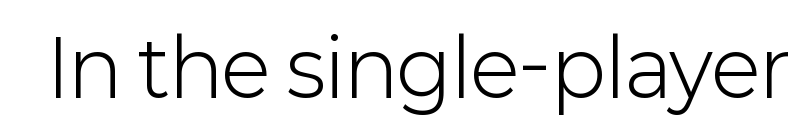
{"serif": "no", "italic": "no", "bold": "no", "weight": "light", "width": "normal", "stroke_contrast": "low", "x_height": "medium", "monospaced": "no", "underline": "no", "letter_spacing": "normal", "letter_spacing_em": 0.0, "glyph_px": 78}
